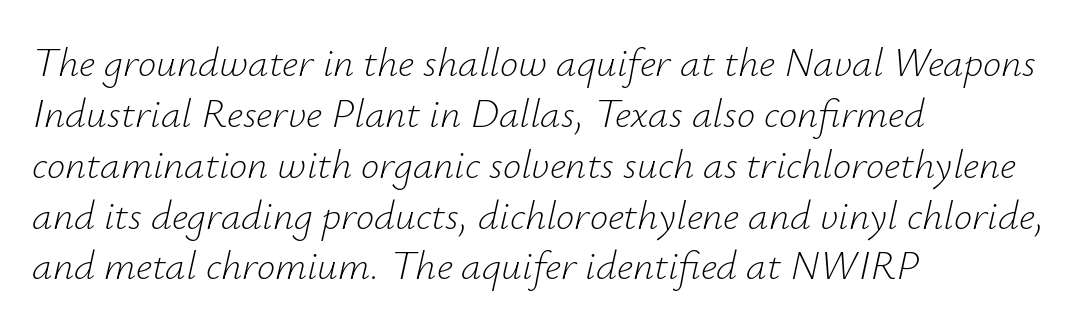
{"italic": "yes", "lean": "right", "slant_degrees": 12, "bold": "no", "weight": "light", "width": "normal", "stroke_contrast": "low", "x_height": "small", "monospaced": "no", "underline": "no", "align": "left", "line_spacing_ratio": 1.24, "letter_spacing": "normal", "letter_spacing_em": 0.0, "glyph_px": 41}
